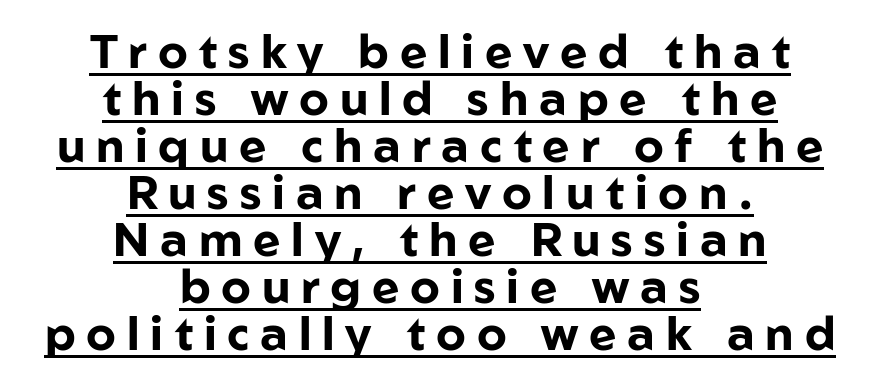
One glance says dense: line gaps are narrower than usual. Caption: lettering with a line underneath. Stroke terminals: plain, sans-serif. The compositor balanced each line on the midline.
